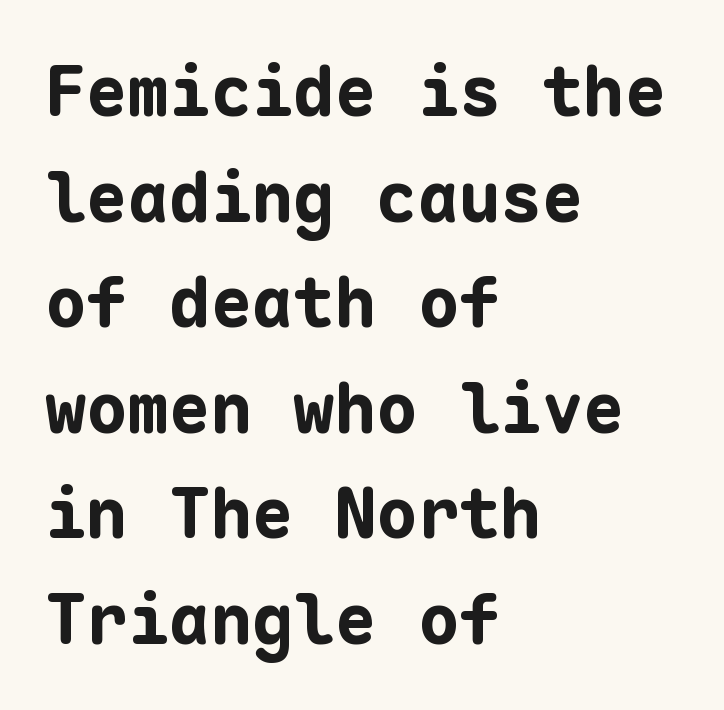
Grotesque or geometric, the face here clearly has no serifs. A typesetter would call this monospace, since all characters share one set width. Italic: no, the glyphs are upright roman. The font is running at its bold setting. Compared with typical paragraphs, the rows here are spaced about the same.
